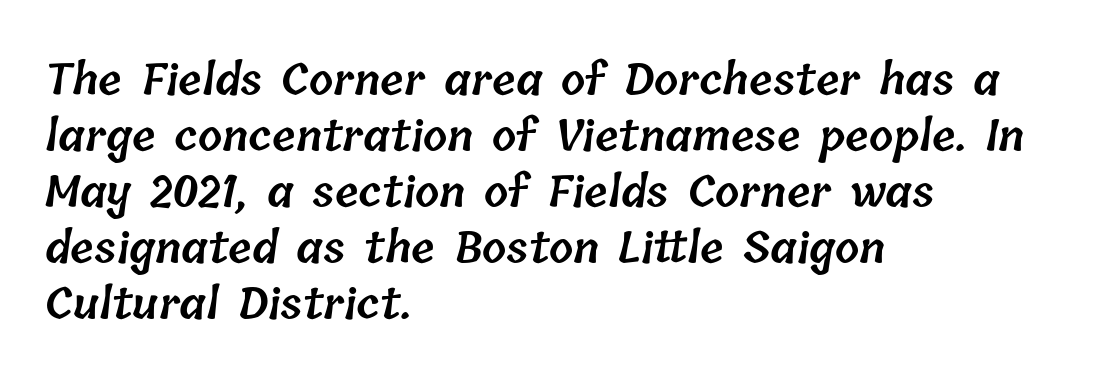
{"bold": "semi", "weight": "semibold", "width": "normal", "stroke_contrast": "low", "x_height": "medium", "monospaced": "no", "underline": "no", "align": "left", "line_spacing": "normal", "line_spacing_ratio": 1.3, "letter_spacing": "normal", "letter_spacing_em": 0.0, "glyph_px": 43}
